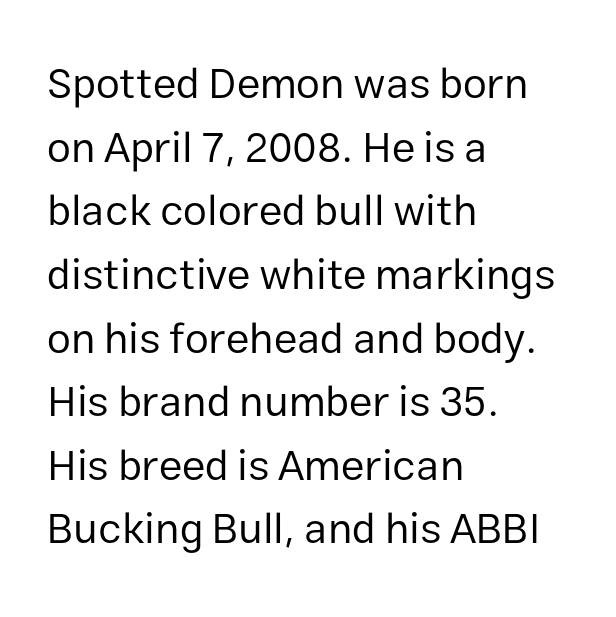
Q: Is the text bold? A: No.
Q: Is the text italic (slanted)? A: No, it is upright.
Q: Is the typeface a serif or a sans-serif typeface? A: Sans-serif.
Q: Is the text underlined? A: No.
Q: How is the paragraph aligned? A: Left-aligned.
Q: Is the spacing between letters normal or unusually wide? A: Normal.
Q: Is the spacing between lines tight, normal or loose? A: Normal.
Q: Width (condensed, normal, or wide)? A: Normal.
Q: Stroke contrast? A: Low.
Q: x-height? A: Medium.
Q: Monospaced? A: No.
